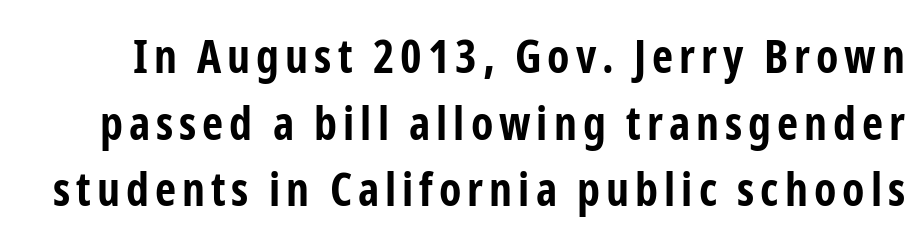
These lines sit exactly where default settings would place them. Typographic density is high because the face is bold. These lines are composed in type without serifs. You could not count columns in this text — the font is proportionally spaced. The lettering stays uniformly vertical, giving the passage a roman look.
